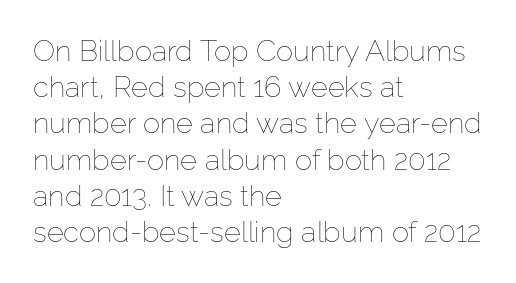
{"italic": "no", "bold": "no", "weight": "thin", "width": "normal", "stroke_contrast": "low", "x_height": "medium", "monospaced": "no", "underline": "no", "align": "left", "line_spacing": "normal", "line_spacing_ratio": 1.25, "letter_spacing": "normal", "letter_spacing_em": 0.0, "glyph_px": 29}
